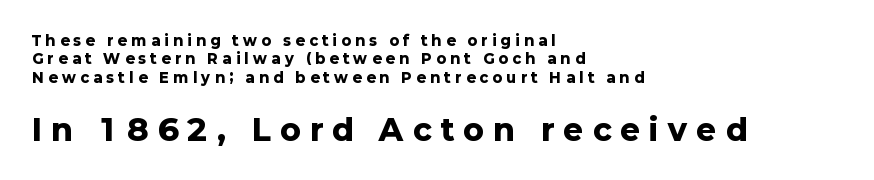
The image shows 30 px heavy sans-serif type, upright; set left-aligned, normal line spacing (1.32x), unusually wide letter spacing (+0.32 em), not underlined; the second (bottom) block is 2.14x larger; low stroke contrast and a medium x-height.
